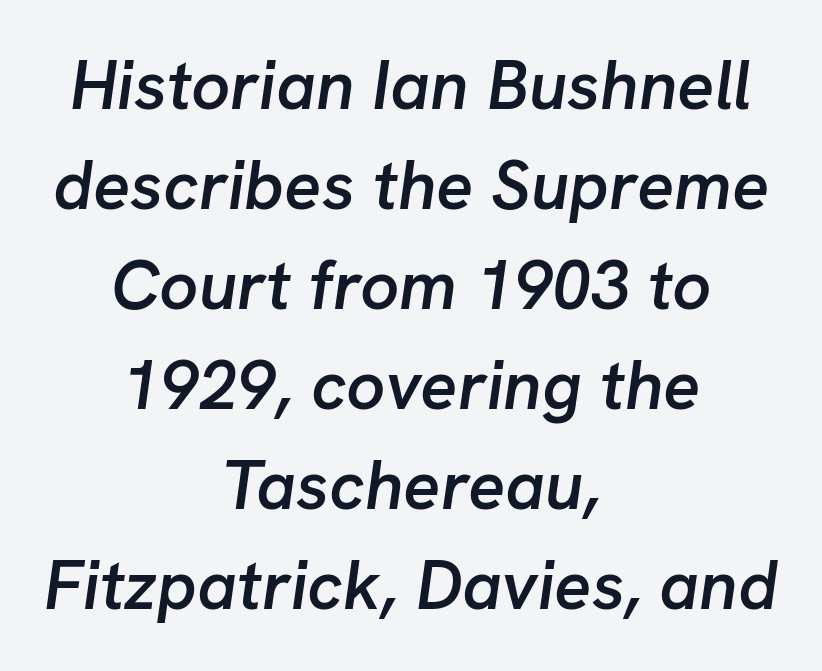
Layout note: lines centered. The horizontal fit of the characters is conventional and even. This sample keeps an unexceptional amount of space between lines. The characters look somewhat weighty, a semibold short of true bold. Spacing verdict: proportional, widths tailored to each character.
